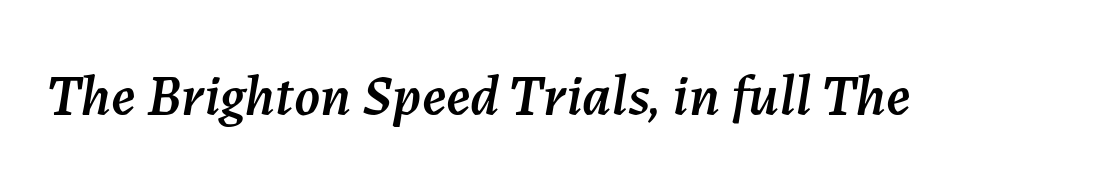
Q: Is the text italic (slanted)? A: Yes, it leans right by about 7 degrees.
Q: Is the text underlined? A: No.
Q: Is the spacing between letters normal or unusually wide? A: Normal.
Q: Width (condensed, normal, or wide)? A: Normal.
Q: Stroke contrast? A: Medium.
Q: x-height? A: Medium.
Q: Monospaced? A: No.
